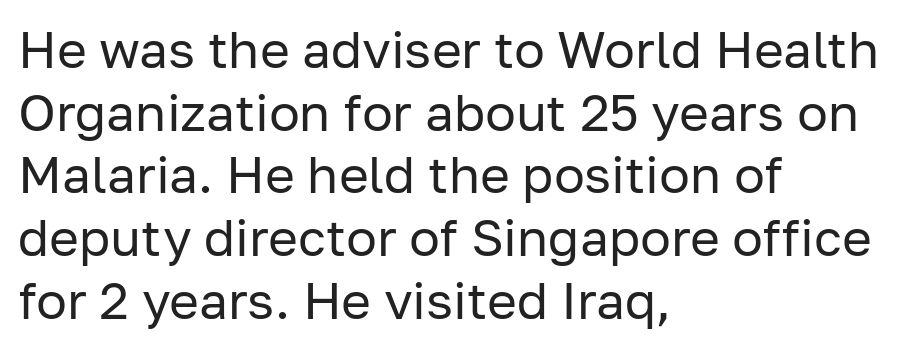
The letters advance in unequal steps, a hallmark of proportional type. The typography opts for an upright posture over an oblique one. The face used here is a sans, in the tradition of grotesques and geometrics. Each word holds together tightly as a unit, with standard inter-letter gaps. Is the type heavy? It reads as light-to-regular instead.
